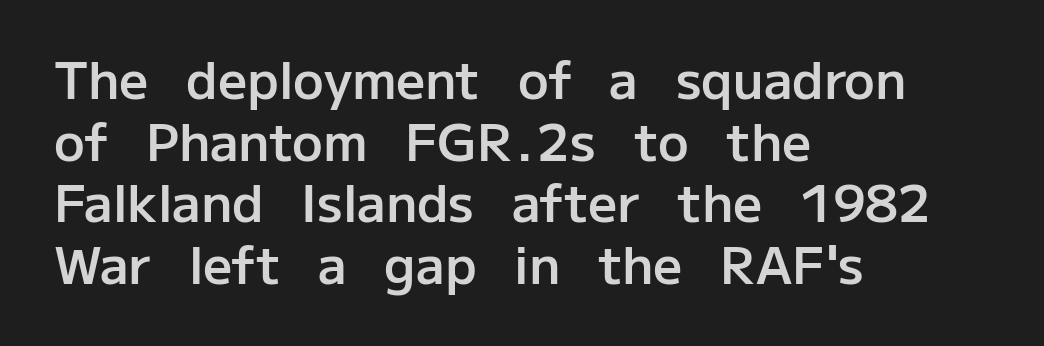
Every letter is mildly thick-stroked: semibold rather than bold. Beneath every word, the page is bare. Is the block centered? No — it sits flush against the left margin. Note the varied advance widths — an 'i' is clearly narrower than an 'm'. The font's upright variant was chosen for this text. A typesetter would label this face a sans.
